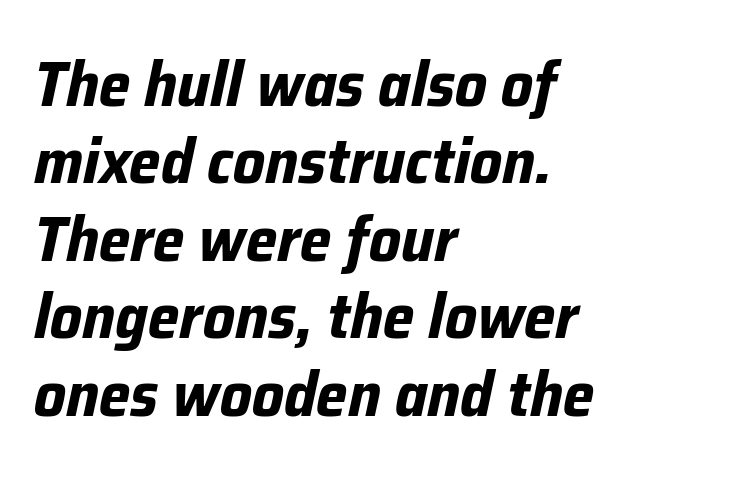
The image shows 63 px bold type, italic (leaning right); set left-aligned, line spacing 1.23x, normal letter spacing, not underlined; low stroke contrast and a medium x-height.
